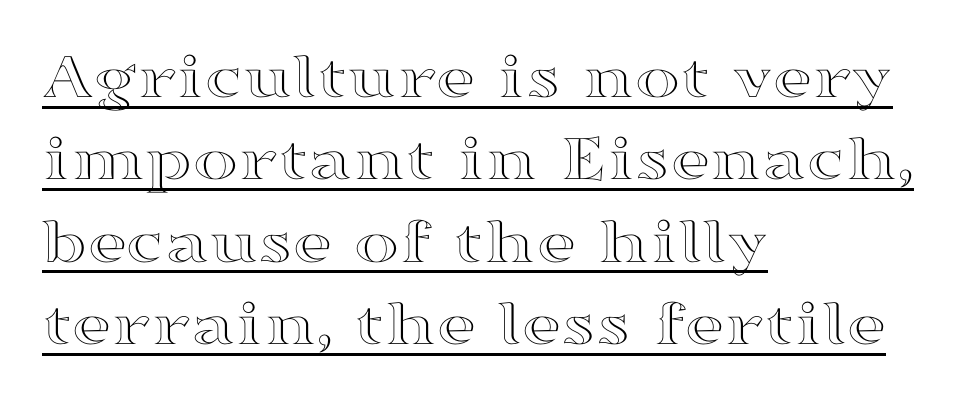
The image shows 68 px wide type, upright; set left-aligned, line spacing 1.21x, normal letter spacing, underlined; a medium x-height.
